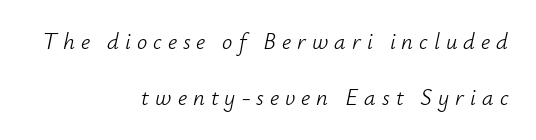
One-word summary of the alignment: right. Words appear elongated and porous because spacing is wide. The baseline area is clear. Is there much room between lines? Yes — plenty of vertical air separates them.
